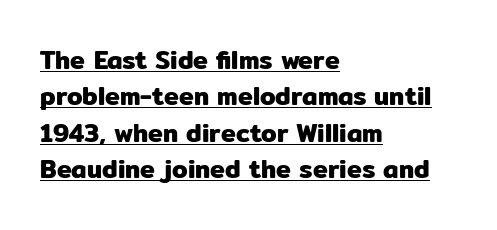
Q: Is the text italic (slanted)? A: No, it is upright.
Q: Is the text underlined? A: Yes.
Q: How is the paragraph aligned? A: Left-aligned.
Q: Is the spacing between letters normal or unusually wide? A: Normal.
Q: Is the spacing between lines tight, normal or loose? A: Normal.
